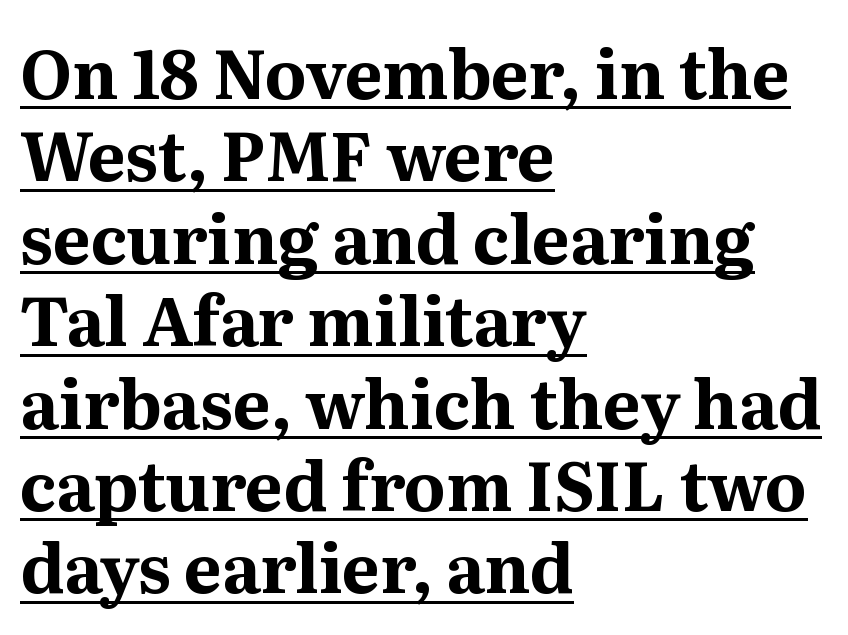
The image shows 67 px bold serif type, upright; set left-aligned, line spacing 1.23x, normal letter spacing, underlined; medium stroke contrast and a medium x-height.
